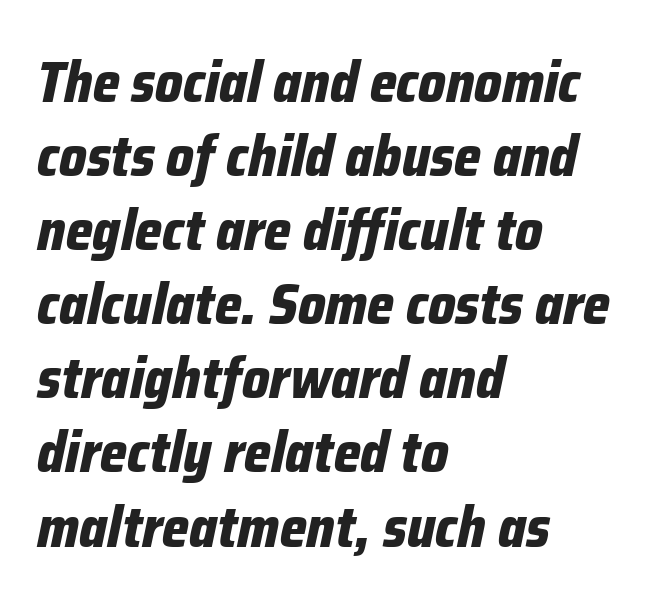
Note the varied advance widths — an 'i' is clearly narrower than an 'm'. If you drew a ruler down the left edge, every line would touch it. Normally led — the rows are evenly, conventionally spaced. Its strokes are broad and dark, the hallmark of bold type. The axis of the letterforms is tilted away from vertical. The space beneath each line is pristine and unruled.
